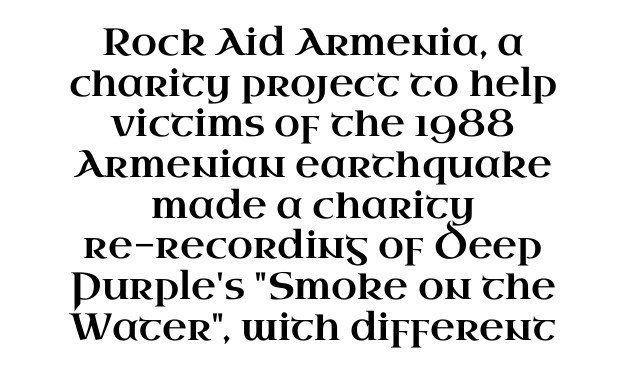
A typesetter would mark this as roman, not italic. The rendering keeps characters at their native spacing. The rag falls on both sides of this text block equally. Unlike a clean sans, this face finishes its strokes with serifs.
